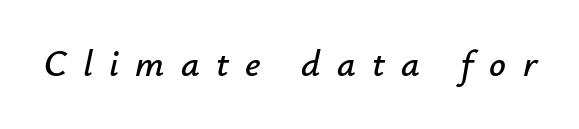
The image shows 37 px text type, italic (leaning right); set unusually wide letter spacing (+0.44 em), not underlined; low stroke contrast and a small x-height.
